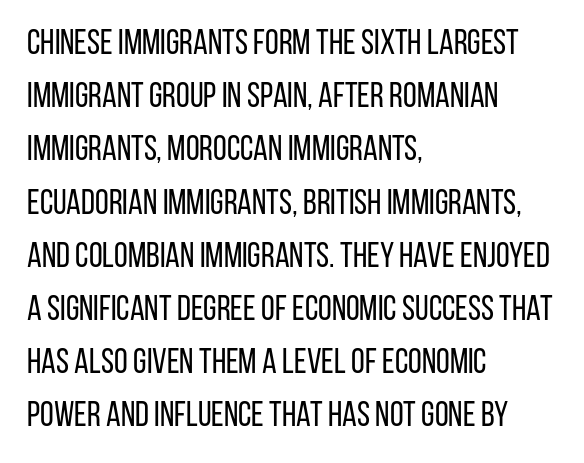
The text was rendered using a sans face with plain stroke endings. Nobody touched the tracking dial on this one. Here the designer chose a conventional face with non-uniform glyph widths. Horizontal alignment here is leftward, the default for most running prose. Only glyphs here, with clear space below each row.
